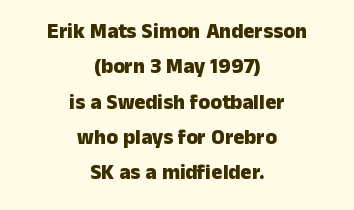
The image shows 21 px bold type, upright; set centered, normal line spacing (1.68x), normal letter spacing, not underlined.
